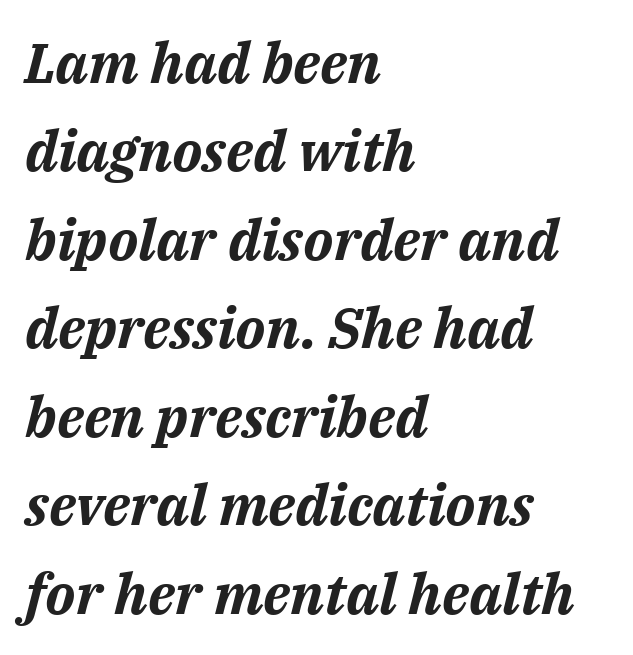
{"italic": "yes", "lean": "right", "slant_degrees": 14, "bold": "yes", "weight": "bold", "width": "normal", "stroke_contrast": "medium", "x_height": "medium", "monospaced": "no", "underline": "no", "align": "left", "line_spacing": "normal", "line_spacing_ratio": 1.58, "letter_spacing": "normal", "letter_spacing_em": 0.0, "glyph_px": 56}
